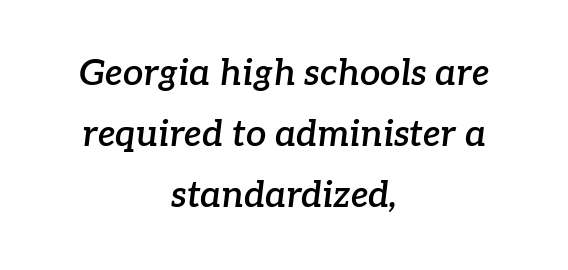
Is this a fixed-width face? No — the glyphs have proportional, varying widths. The letters are slanted; this is an italic face. Weight: semibold (demi). To sum up the face: it has serifs.
